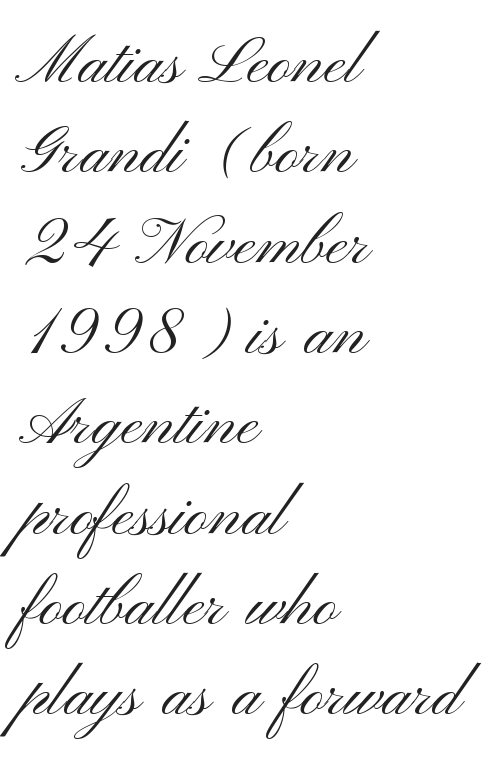
The image shows 65 px light, wide sans-serif type; set left-aligned, normal line spacing (1.39x), normal letter spacing, not underlined; medium stroke contrast and a small x-height.
